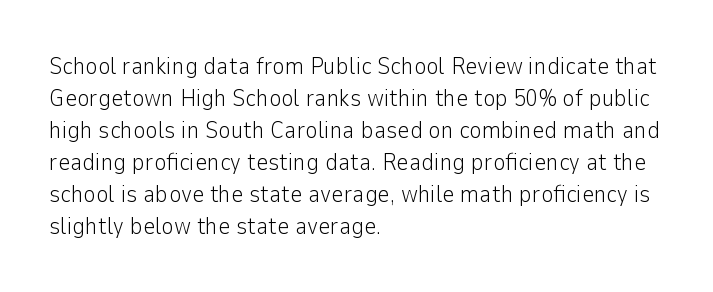
The image shows 24 px text type, upright; set left-aligned, normal line spacing (1.33x), normal letter spacing, not underlined.
